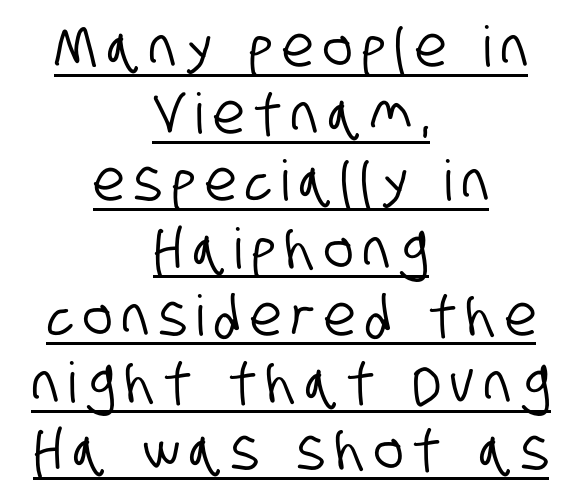
Q: Is the typeface a serif or a sans-serif typeface? A: Sans-serif.
Q: Is the text underlined? A: Yes.
Q: How is the paragraph aligned? A: Centered.
Q: Width (condensed, normal, or wide)? A: Condensed.
Q: Stroke contrast? A: Low.
Q: x-height? A: Large.
Q: Monospaced? A: No.
